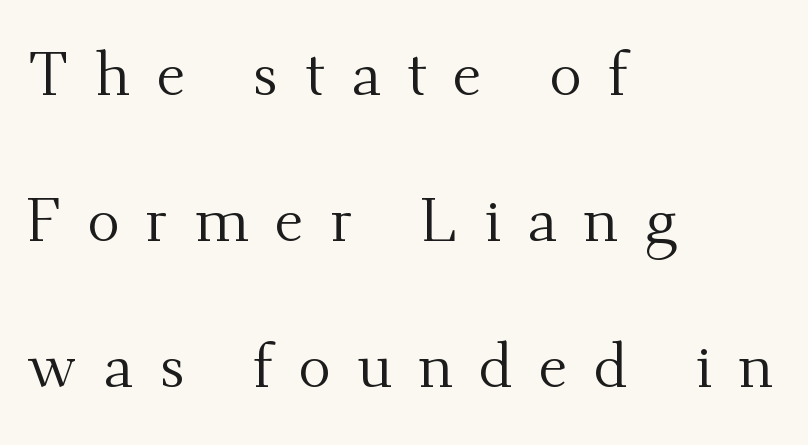
The image shows 61 px regular-weight serif type, upright; set left-aligned, loose line spacing (2.39x), unusually wide letter spacing (+0.43 em), not underlined; medium stroke contrast and a small x-height.
